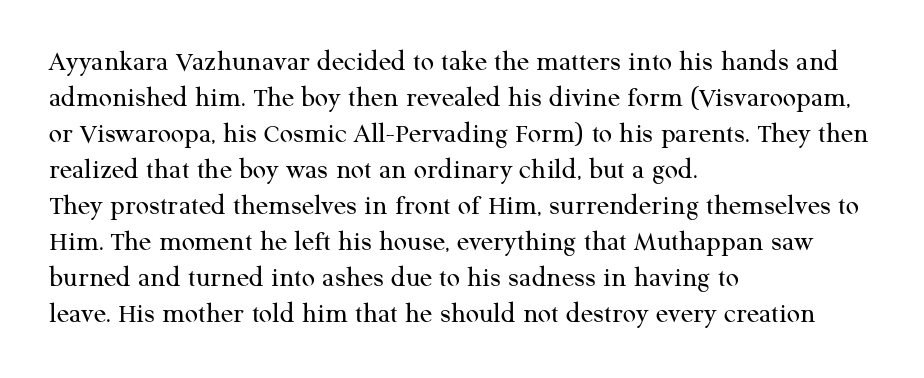
{"serif": "yes", "italic": "no", "bold": "no", "weight": "regular", "width": "normal", "stroke_contrast": "medium", "x_height": "medium", "monospaced": "no", "underline": "no", "align": "left", "line_spacing_ratio": 1.24, "letter_spacing": "normal", "letter_spacing_em": 0.0, "glyph_px": 29}
